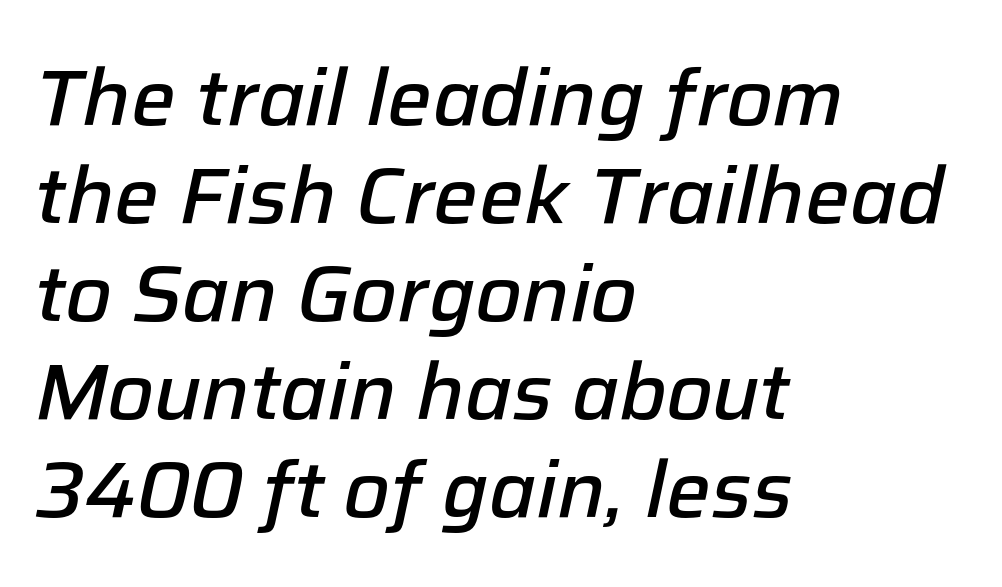
Is the type slanted? Yes — the strokes lean at a clear angle. The baseline area is clear. Think of a printed novel: that variable character pitch is what you see here. The paragraph shown leans on its left margin. Characters follow at the spacing the type designer built in. Students, this is semibold: more ink than regular, less than bold.
